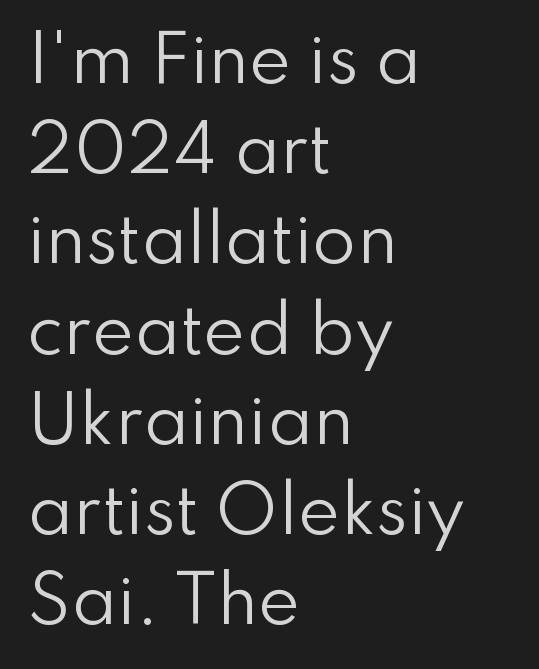
Vertical strokes here are truly vertical. Line spacing here is normal. Underline: absent. Horizontally, the lines are justified to the leading edge only. Caption: face not bold, strokes unweighted. The letters carry no serifs — their stems end cleanly without finishing strokes.
